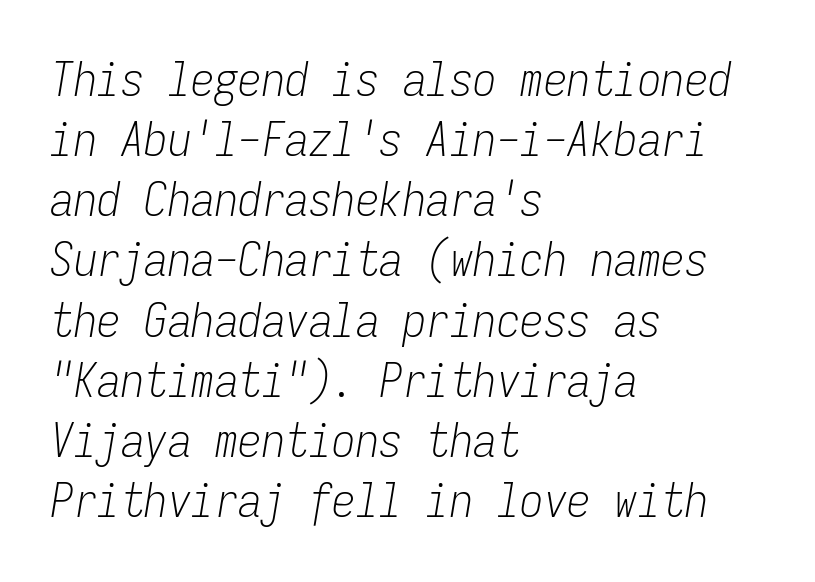
The passage shown is not underscored anywhere. The face used here is rendered with its standard letterfit. Baseline-to-baseline distance is the conventional proportion of letter height. Yep, that's italic — everything's leaning.
